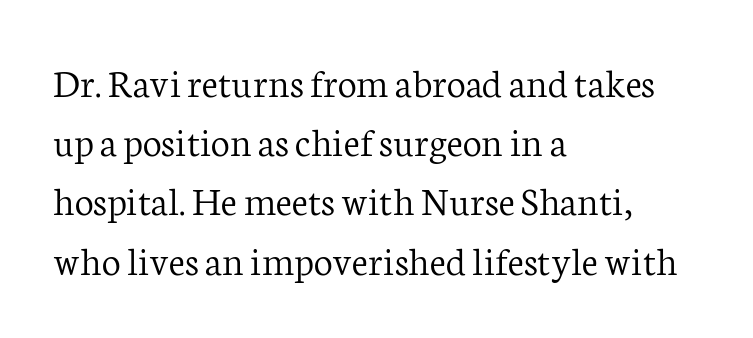
The image shows 42 px light serif type, upright; set left-aligned, normal line spacing (1.41x), normal letter spacing, not underlined; low stroke contrast and a medium x-height.
